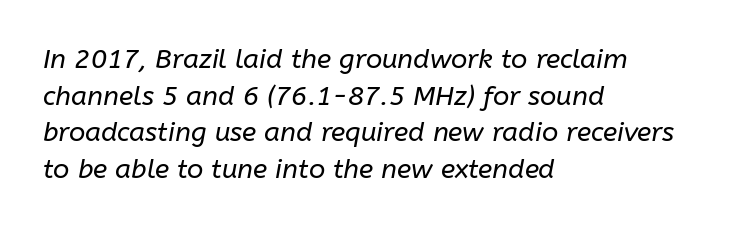
{"italic": "yes", "lean": "right", "slant_degrees": 10, "bold": "no", "underline": "no", "align": "left", "line_spacing": "normal", "line_spacing_ratio": 1.36, "letter_spacing": "normal", "letter_spacing_em": 0.0, "glyph_px": 27}
